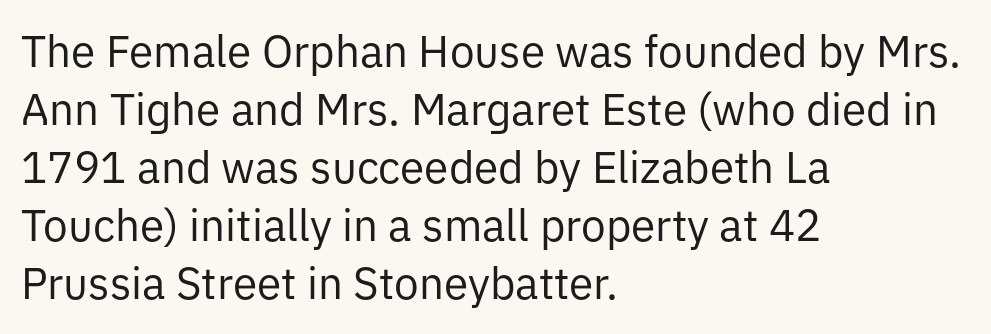
{"serif": "no", "italic": "no", "bold": "no", "weight": "regular", "width": "normal", "stroke_contrast": "low", "x_height": "medium", "monospaced": "no", "underline": "no", "align": "left", "line_spacing": "normal", "line_spacing_ratio": 1.32, "letter_spacing": "normal", "letter_spacing_em": 0.0, "glyph_px": 44}
